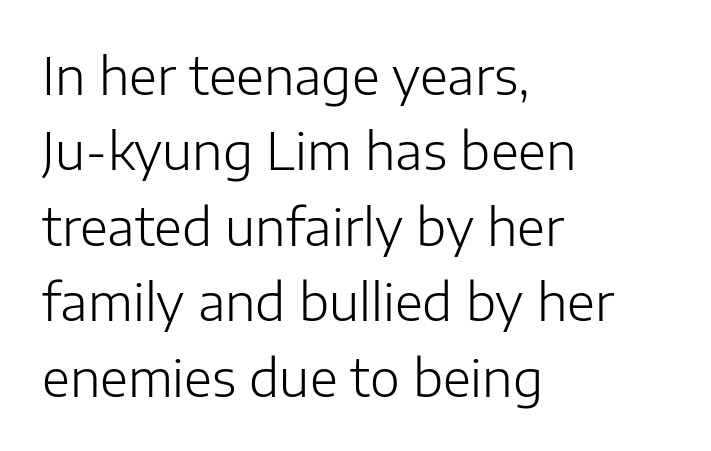
The image shows 51 px light sans-serif type, upright; set left-aligned, normal line spacing (1.48x), normal letter spacing, not underlined; low stroke contrast and a medium x-height.
